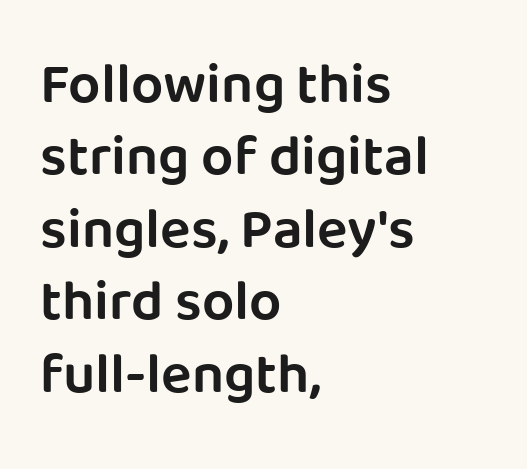
The image shows 57 px semibold sans-serif type, upright; set left-aligned, normal line spacing (1.27x), normal letter spacing, not underlined; low stroke contrast and a large x-height.
